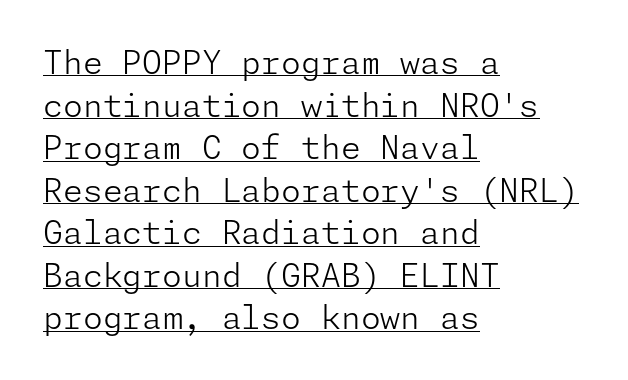
A typesetter would mark this as roman, not italic. Evenly set lines give the paragraph a standard silhouette. No extra ink here — the face is not bold. The glyphs in this specimen are sans serif. Students, note that the glyphs here touch the page at normal intervals.
